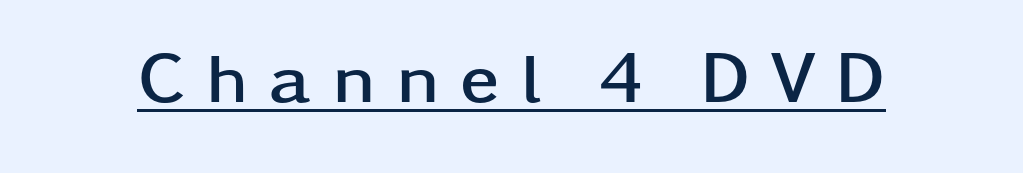
{"serif": "no", "italic": "no", "bold": "yes", "weight": "semibold", "width": "wide", "stroke_contrast": "low", "x_height": "medium", "monospaced": "no", "underline": "yes", "letter_spacing": "wide", "letter_spacing_em": 0.28, "glyph_px": 72}
